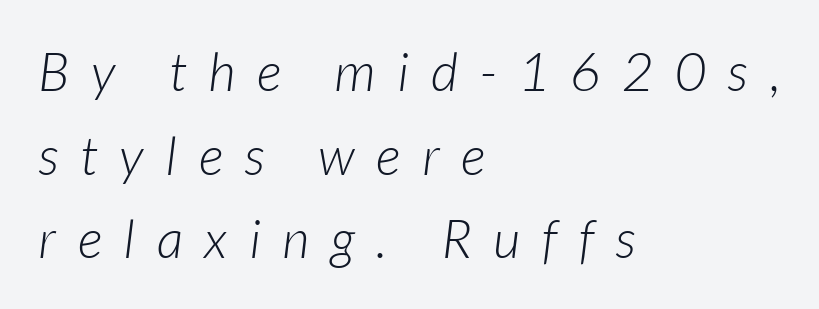
Plain, unruled lines of type. Spacing between characters has been opened up far beyond the box default. Designer's note — italics engaged. Each letter keeps its own natural width here, so spacing adapts to shape.
